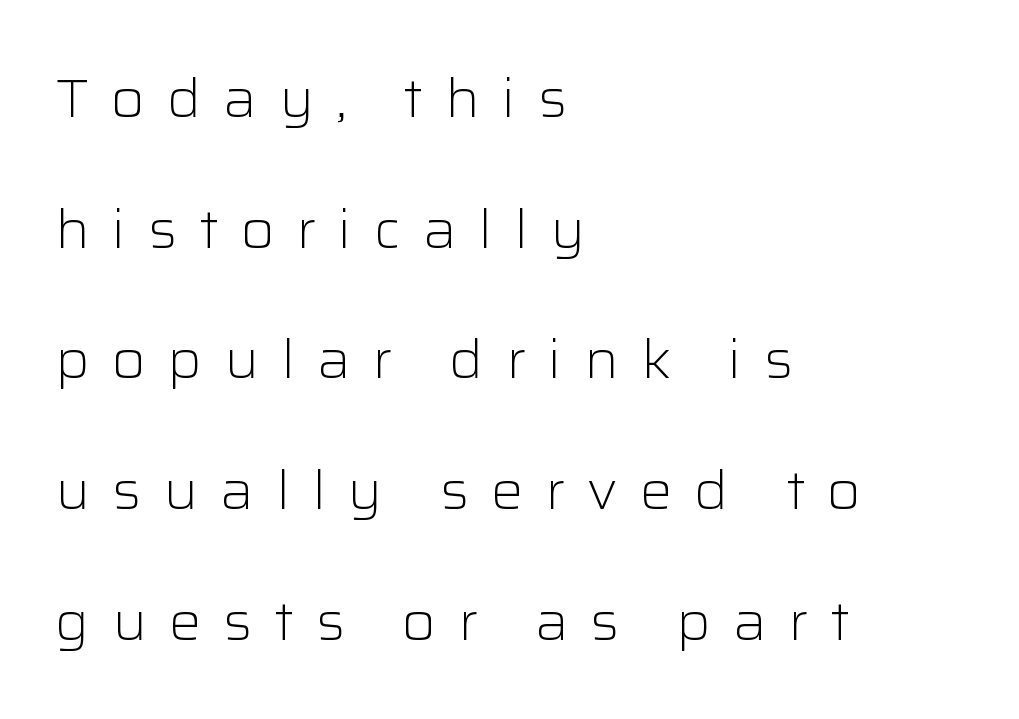
The image shows 54 px light sans-serif type, upright; set left-aligned, loose line spacing (2.42x), unusually wide letter spacing (+0.41 em), not underlined; low stroke contrast and a medium x-height.
